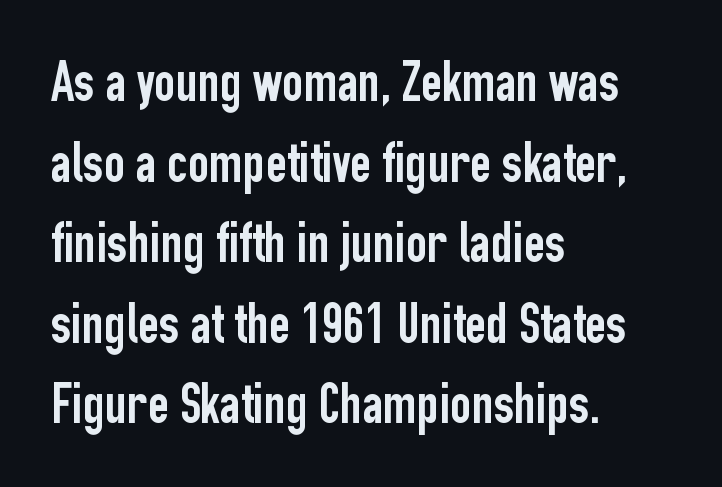
A typesetter would mark this as roman, not italic. Honestly, the row spacing looks completely unremarkable. You can tell from the bare stems that sans-serif type was used. Looks like regular typesetting: each glyph gets only the width it needs.
